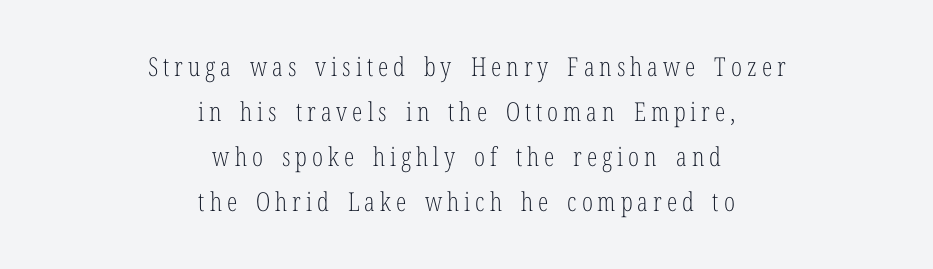
Descenders are the only things crossing below the line. Notice how the stems are strictly vertical — no italics here. The text block is weighted toward neither margin, spreading evenly from the middle. No chunkiness to these letters — they're not bold.
